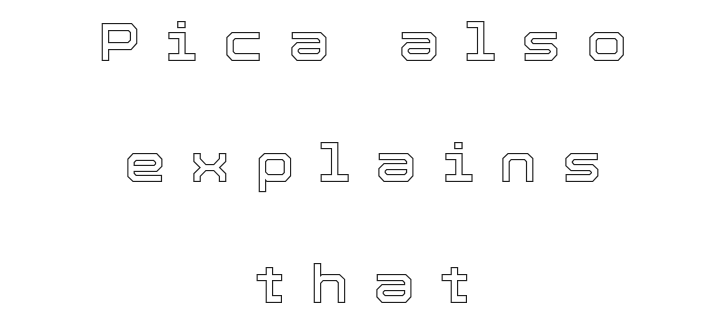
Display-style spreading of the glyphs; the letterfit is very open. These lines were composed using upright roman letters. You could fit nearly another row in the gap between these rows. Proportional: the letters do not fall into vertical columns.
